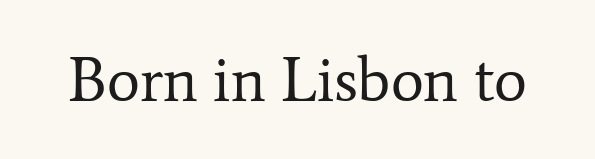
{"serif": "yes", "italic": "no", "bold": "no", "weight": "regular", "width": "normal", "stroke_contrast": "low", "x_height": "medium", "monospaced": "no", "underline": "no", "letter_spacing": "normal", "letter_spacing_em": 0.0, "glyph_px": 62}
